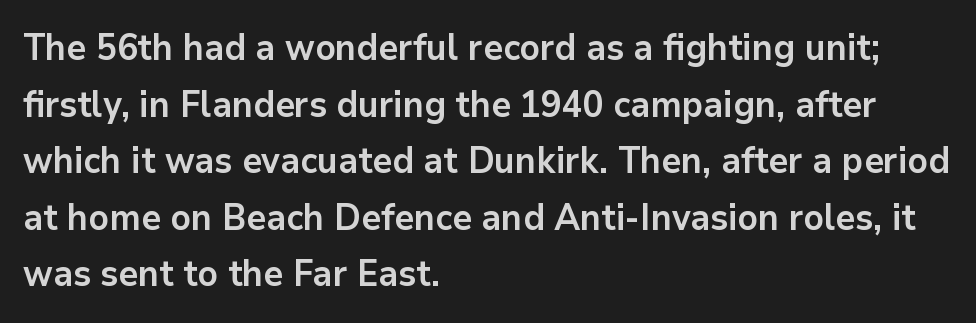
{"serif": "no", "italic": "no", "bold": "yes", "weight": "bold", "width": "normal", "stroke_contrast": "low", "x_height": "medium", "monospaced": "no", "underline": "no", "align": "left", "line_spacing": "normal", "line_spacing_ratio": 1.57, "letter_spacing": "normal", "letter_spacing_em": 0.0, "glyph_px": 36}
